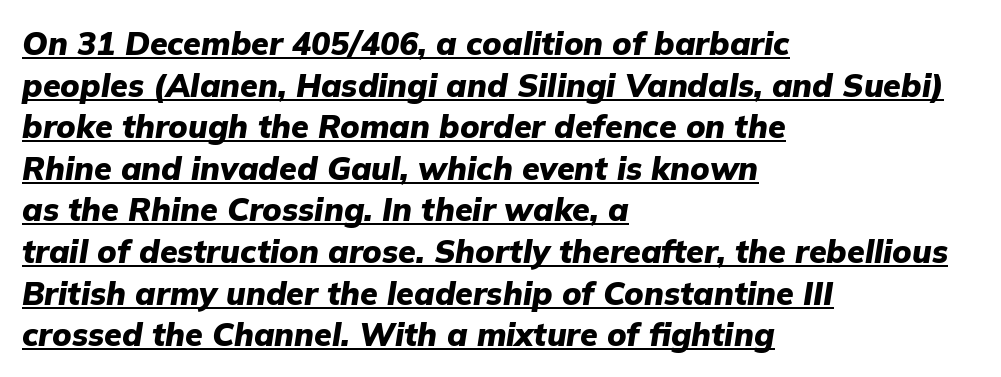
{"italic": "yes", "lean": "right", "slant_degrees": 9, "bold": "yes", "weight": "heavy", "width": "normal", "stroke_contrast": "low", "x_height": "medium", "monospaced": "no", "underline": "yes", "align": "left", "line_spacing": "normal", "line_spacing_ratio": 1.3, "letter_spacing": "normal", "letter_spacing_em": 0.0, "glyph_px": 32}
